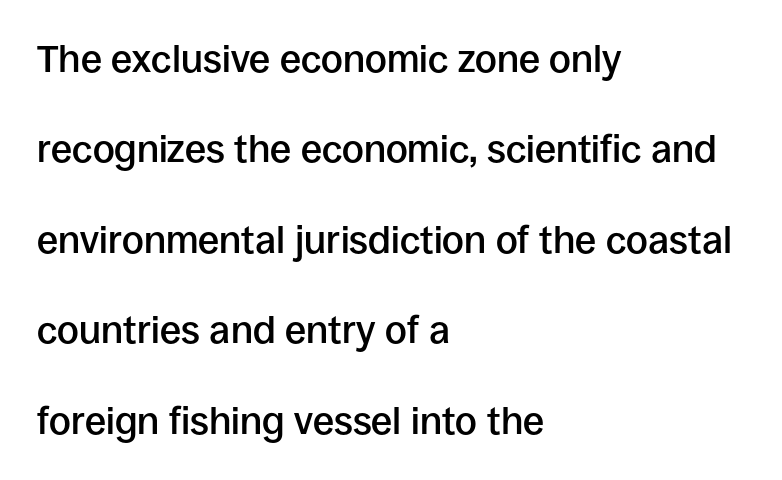
{"serif": "no", "italic": "no", "bold": "semi", "weight": "semibold", "width": "normal", "stroke_contrast": "low", "x_height": "large", "monospaced": "no", "underline": "no", "align": "left", "line_spacing": "loose", "line_spacing_ratio": 2.38, "letter_spacing": "normal", "letter_spacing_em": 0.0, "glyph_px": 38}
